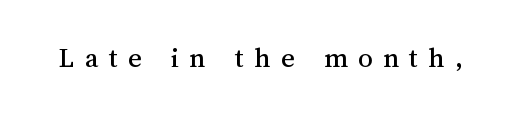
The line texture is sparse and dotted thanks to wide tracking. The font's upright variant was chosen for this text. Here the designer chose a conventional face with non-uniform glyph widths. The passage shown is not underscored anywhere.
